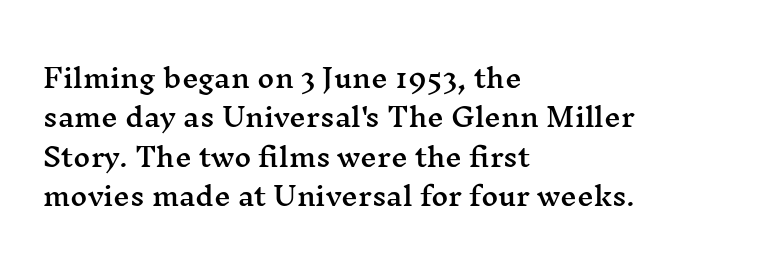
Q: Is the text italic (slanted)? A: No, it is upright.
Q: Is the text underlined? A: No.
Q: How is the paragraph aligned? A: Left-aligned.
Q: Is the spacing between letters normal or unusually wide? A: Normal.
Q: Is the spacing between lines tight, normal or loose? A: Normal.
